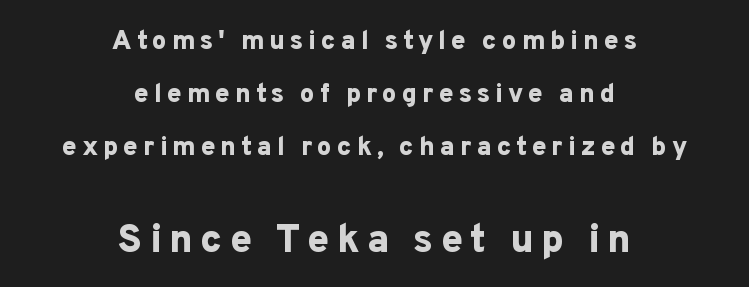
Underlining? Definitely not there. Think of a printed novel: that variable character pitch is what you see here. On the weight axis this lands at bold, roughly 700. Bigger letters appear in the bottom chunk; the top chunk is reduced.
